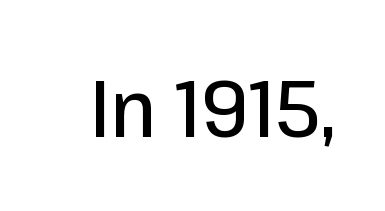
Q: Is the text italic (slanted)? A: No, it is upright.
Q: Is the typeface a serif or a sans-serif typeface? A: Sans-serif.
Q: Is the text underlined? A: No.
Q: Is the spacing between letters normal or unusually wide? A: Normal.
Q: Width (condensed, normal, or wide)? A: Normal.
Q: Stroke contrast? A: Low.
Q: x-height? A: Medium.
Q: Monospaced? A: No.
